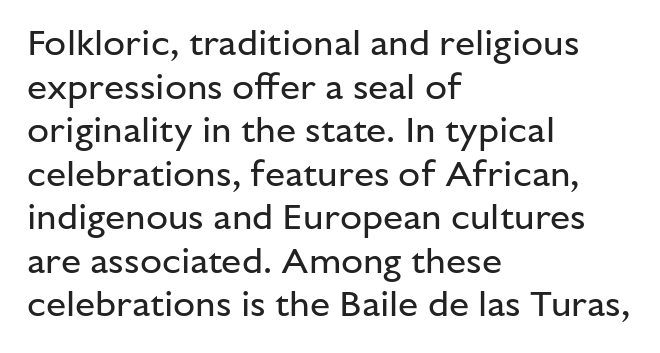
Q: Is the text bold? A: No.
Q: Is the text italic (slanted)? A: No, it is upright.
Q: Is the typeface a serif or a sans-serif typeface? A: Sans-serif.
Q: Is the text underlined? A: No.
Q: How is the paragraph aligned? A: Left-aligned.
Q: Is the spacing between letters normal or unusually wide? A: Normal.
Q: Width (condensed, normal, or wide)? A: Normal.
Q: Stroke contrast? A: Low.
Q: x-height? A: Medium.
Q: Monospaced? A: No.
